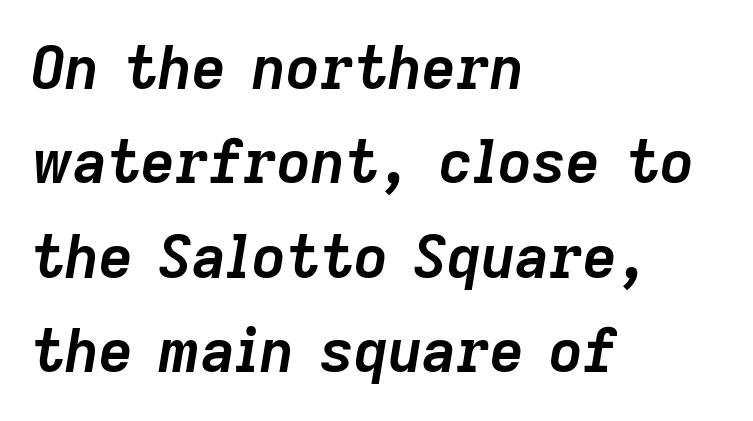
Q: Is the text bold? A: Yes.
Q: Is the text italic (slanted)? A: Yes, it leans right by about 9 degrees.
Q: Is the text underlined? A: No.
Q: How is the paragraph aligned? A: Left-aligned.
Q: Is the spacing between letters normal or unusually wide? A: Normal.
Q: Is the spacing between lines tight, normal or loose? A: Normal.
Q: Width (condensed, normal, or wide)? A: Normal.
Q: Stroke contrast? A: Low.
Q: x-height? A: Medium.
Q: Monospaced? A: No.
